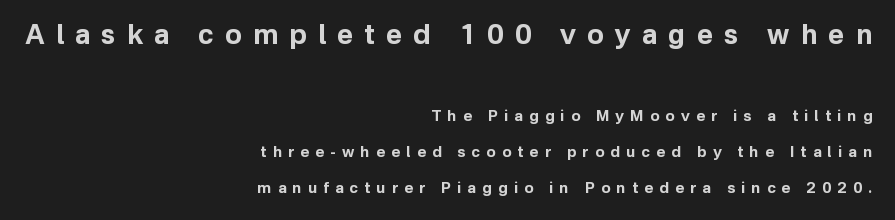
{"italic": "no", "bold": "yes", "underline": "no", "align": "right", "line_spacing": "loose", "line_spacing_ratio": 2.39, "letter_spacing": "wide", "letter_spacing_em": 0.42, "larger_block": "first", "size_ratio": 1.8, "glyph_px": 27}
